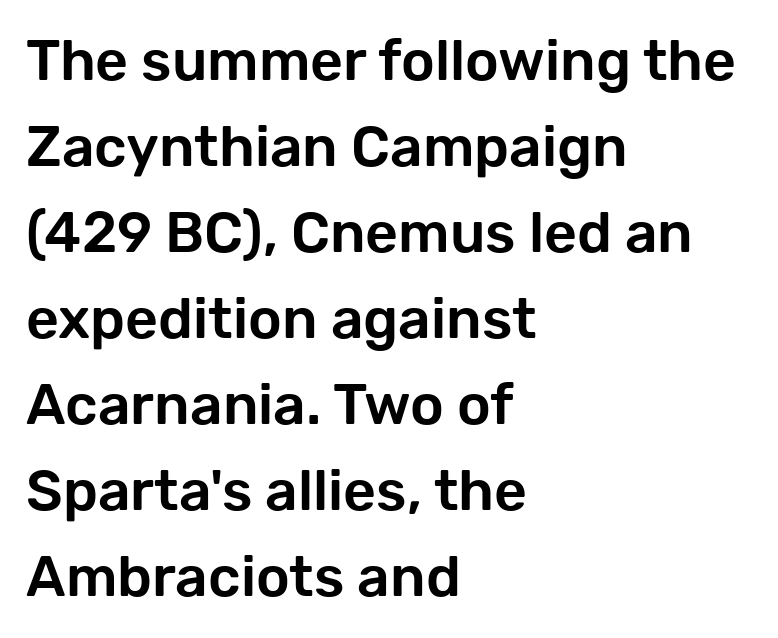
{"serif": "no", "italic": "no", "width": "normal", "stroke_contrast": "low", "x_height": "medium", "monospaced": "no", "underline": "no", "align": "left", "line_spacing": "normal", "line_spacing_ratio": 1.51, "letter_spacing": "normal", "letter_spacing_em": 0.0, "glyph_px": 57}
